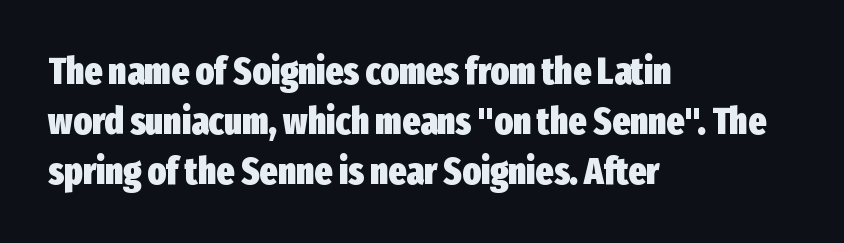
In CSS terms this would be text-align: left. Classification — sans serif. Does the lettering tilt? It doesn't — this is upright. Standard letterfit; no display-style spreading of the glyphs.
